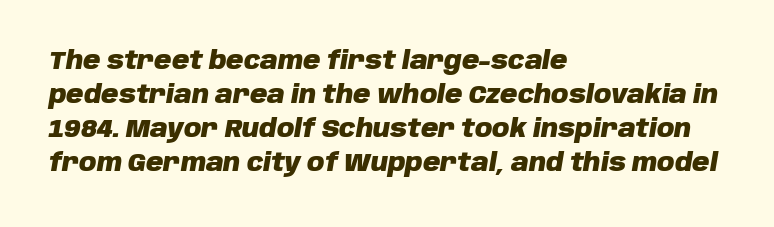
Rendered with sloped, italic letterforms. These lines stack with their left ends in a neat column. Notice how thick the strokes are: this is what a full bold looks like. Lines of text with bare space underneath. The vertical gap from one line to the next is medium.
